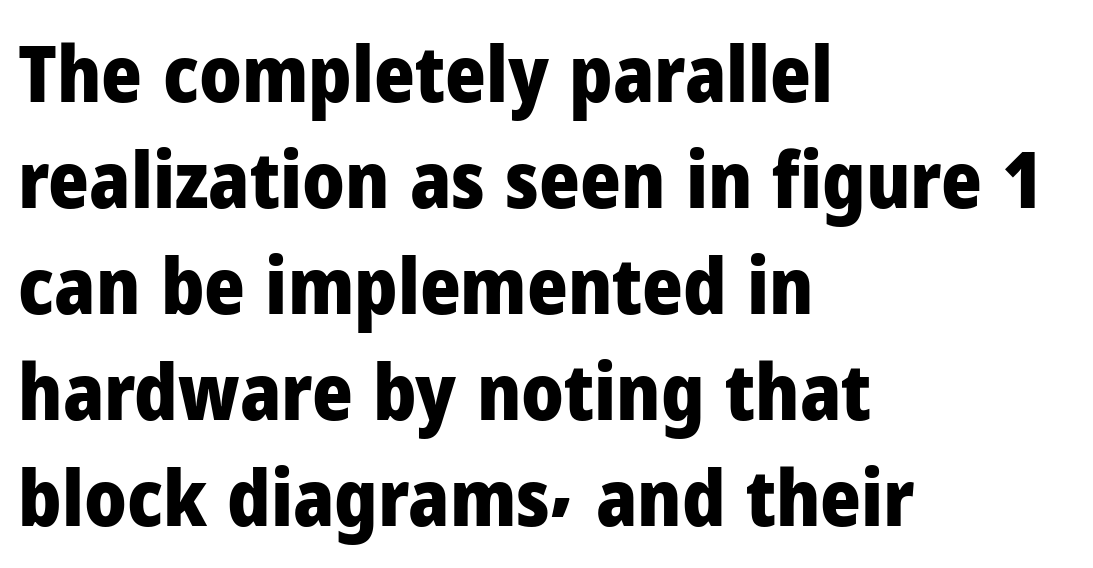
Q: Is the text bold? A: Yes.
Q: Is the text italic (slanted)? A: No, it is upright.
Q: Is the typeface a serif or a sans-serif typeface? A: Sans-serif.
Q: Is the text underlined? A: No.
Q: How is the paragraph aligned? A: Left-aligned.
Q: Is the spacing between letters normal or unusually wide? A: Normal.
Q: Is the spacing between lines tight, normal or loose? A: Normal.
Q: Width (condensed, normal, or wide)? A: Normal.
Q: Stroke contrast? A: Low.
Q: x-height? A: Medium.
Q: Monospaced? A: No.
